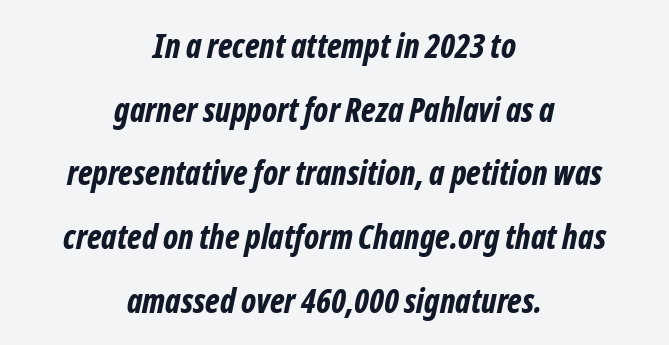
{"italic": "yes", "lean": "right", "slant_degrees": 12, "bold": "yes", "weight": "bold", "width": "condensed", "stroke_contrast": "low", "x_height": "medium", "monospaced": "no", "underline": "no", "align": "center", "line_spacing": "loose", "line_spacing_ratio": 1.93, "letter_spacing": "normal", "letter_spacing_em": 0.0, "glyph_px": 33}
